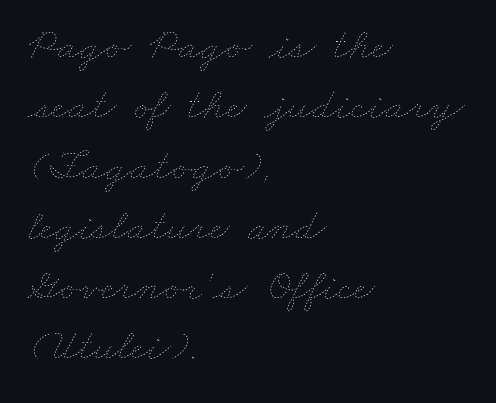
The image shows 44 px thin, wide type; set left-aligned, normal line spacing (1.37x), normal letter spacing, not underlined; low stroke contrast and a small x-height.
